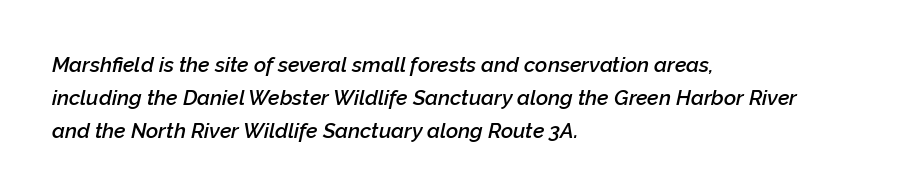
Q: Is the text bold? A: Semi-bold.
Q: Is the text italic (slanted)? A: Yes, it leans right by about 12 degrees.
Q: Is the text underlined? A: No.
Q: How is the paragraph aligned? A: Left-aligned.
Q: Is the spacing between letters normal or unusually wide? A: Normal.
Q: Is the spacing between lines tight, normal or loose? A: Normal.
